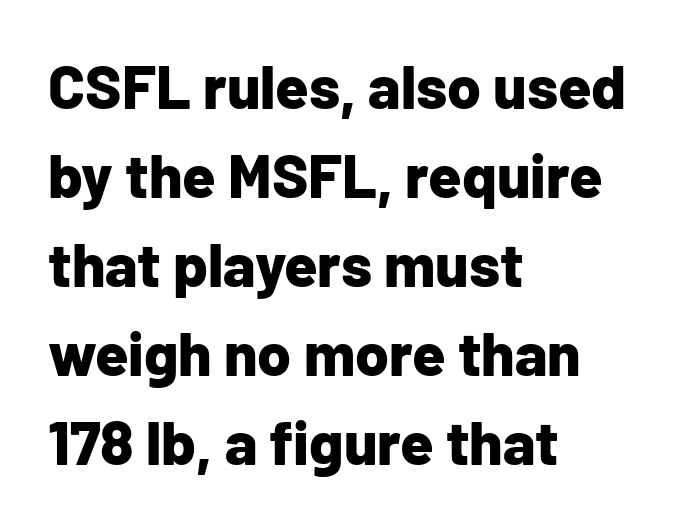
The image shows 61 px bold sans-serif type, upright; set left-aligned, normal line spacing (1.46x), normal letter spacing, not underlined; low stroke contrast and a medium x-height.
